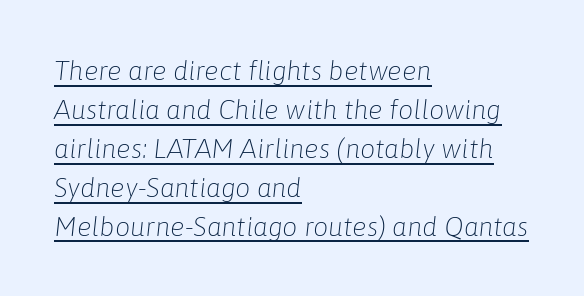
The image shows 27 px text type, italic (leaning right); set left-aligned, normal line spacing (1.44x), normal letter spacing, underlined.
